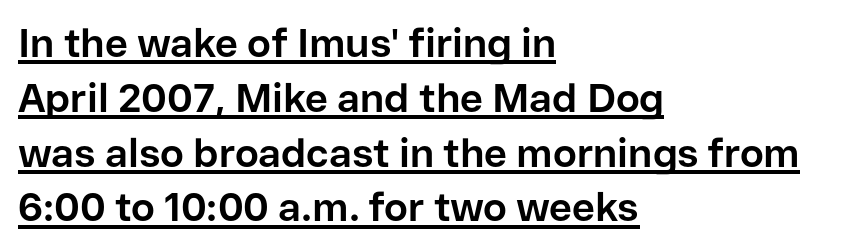
The lettering is marked with a stroke running underneath it. Posture: straight, roman, zero tilt. Thick stems and heavy bowls — unmistakably bold. You could call the tracking neutral — neither tight nor loose.
